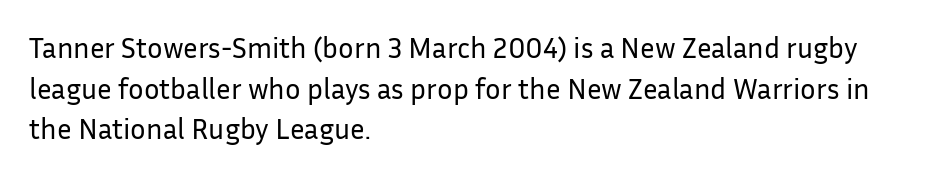
Q: Is the text bold? A: No.
Q: Is the text italic (slanted)? A: No, it is upright.
Q: Is the typeface a serif or a sans-serif typeface? A: Sans-serif.
Q: Is the text underlined? A: No.
Q: How is the paragraph aligned? A: Left-aligned.
Q: Is the spacing between letters normal or unusually wide? A: Normal.
Q: Is the spacing between lines tight, normal or loose? A: Normal.
Q: Width (condensed, normal, or wide)? A: Normal.
Q: Stroke contrast? A: Low.
Q: x-height? A: Medium.
Q: Monospaced? A: No.
